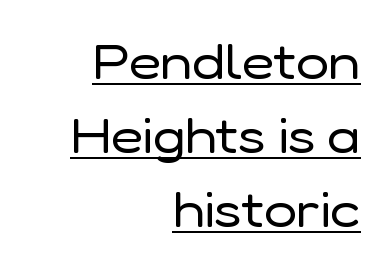
Q: Is the text bold? A: No.
Q: Is the text italic (slanted)? A: No, it is upright.
Q: Is the typeface a serif or a sans-serif typeface? A: Sans-serif.
Q: Is the text underlined? A: Yes.
Q: How is the paragraph aligned? A: Right-aligned.
Q: Is the spacing between letters normal or unusually wide? A: Normal.
Q: Is the spacing between lines tight, normal or loose? A: Normal.
Q: Width (condensed, normal, or wide)? A: Normal.
Q: Stroke contrast? A: Low.
Q: x-height? A: Medium.
Q: Monospaced? A: No.
